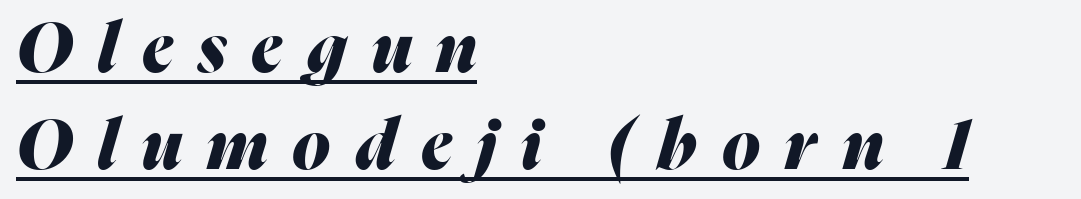
{"italic": "yes", "lean": "right", "slant_degrees": 16, "bold": "yes", "weight": "heavy", "width": "normal", "stroke_contrast": "medium", "x_height": "medium", "monospaced": "no", "underline": "yes", "align": "left", "line_spacing": "normal", "line_spacing_ratio": 1.4, "letter_spacing": "wide", "letter_spacing_em": 0.36, "glyph_px": 69}
